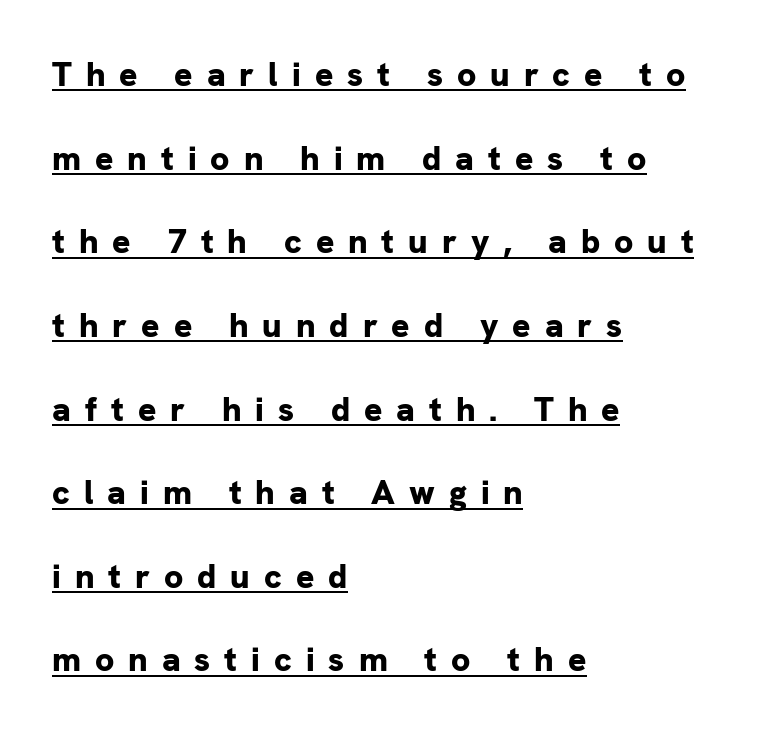
Inter-character spacing is expanded well beyond the font's built-in metrics. You'd pick this weight for a headline — it's a proper bold. Reading down the column, the eye jumps a long way to each next line. Underline: present. I'd call this a sans setting — the letters go barefoot.
